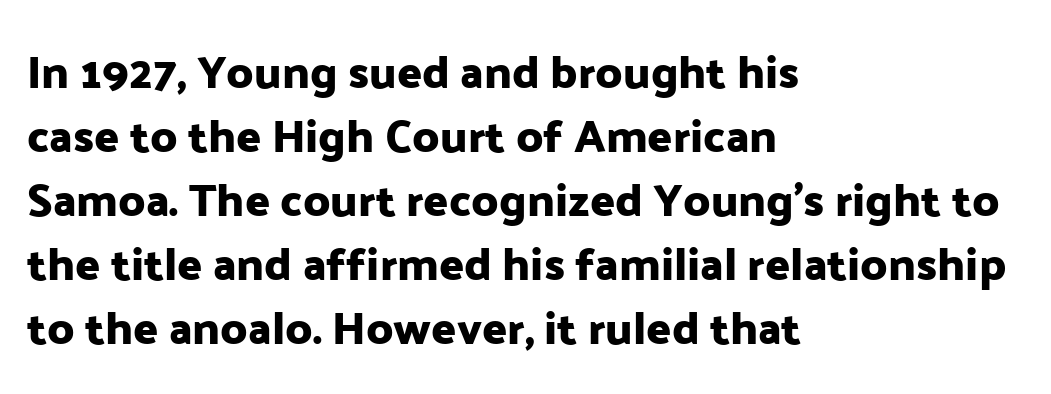
Q: Is the text italic (slanted)? A: No, it is upright.
Q: Is the typeface a serif or a sans-serif typeface? A: Sans-serif.
Q: Is the text underlined? A: No.
Q: How is the paragraph aligned? A: Left-aligned.
Q: Is the spacing between letters normal or unusually wide? A: Normal.
Q: Is the spacing between lines tight, normal or loose? A: Normal.
Q: Width (condensed, normal, or wide)? A: Normal.
Q: Stroke contrast? A: Low.
Q: x-height? A: Medium.
Q: Monospaced? A: No.
